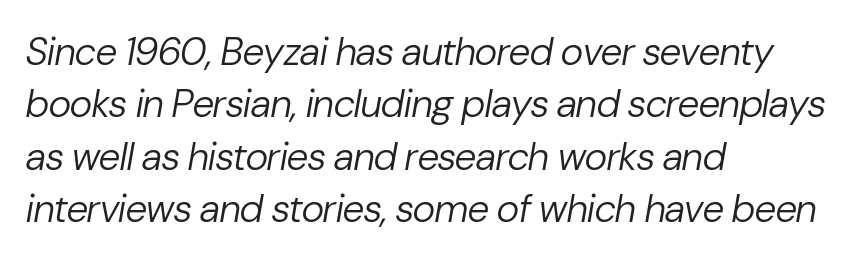
This is oblique type, the kind used for emphasis or titles. Letters rest on an invisible, unmarked baseline. Think of a printed novel: that variable character pitch is what you see here. Does the leading feel generous? No, just average. Stroke thickness stays within the range of a standard reading face or lighter.
